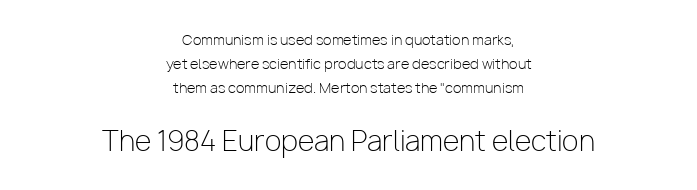
{"italic": "no", "bold": "no", "underline": "no", "align": "center", "line_spacing_ratio": 1.71, "letter_spacing": "normal", "letter_spacing_em": 0.0, "larger_block": "second", "size_ratio": 1.93, "glyph_px": 27}
